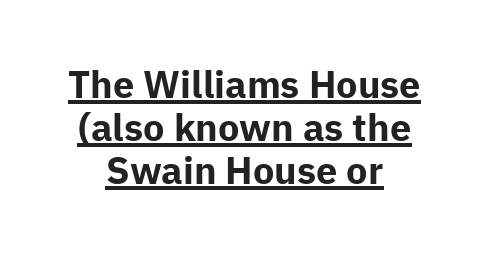
The image shows 38 px bold sans-serif type, upright; set centered, tight line spacing (1.13x), normal letter spacing, underlined; low stroke contrast and a medium x-height.
